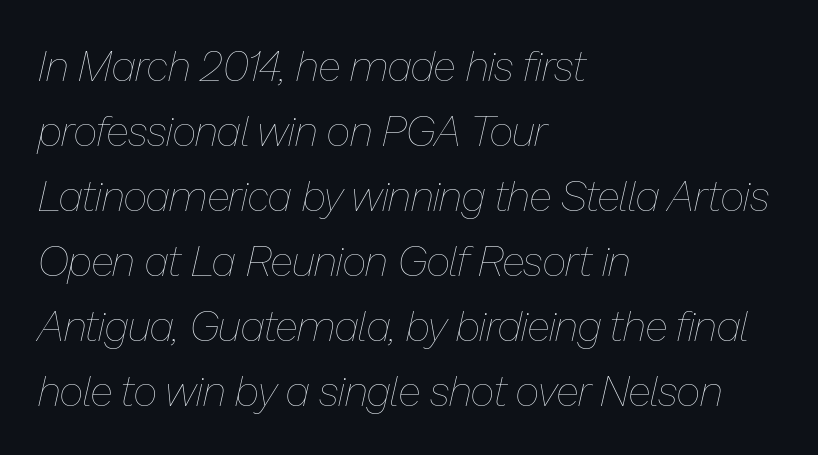
The string is rendered with underlining switched off. You could not count columns in this text — the font is proportionally spaced. The passage is arranged the way most books set body copy — flush left. The block of text has a typical density, with ordinary space between rows.
